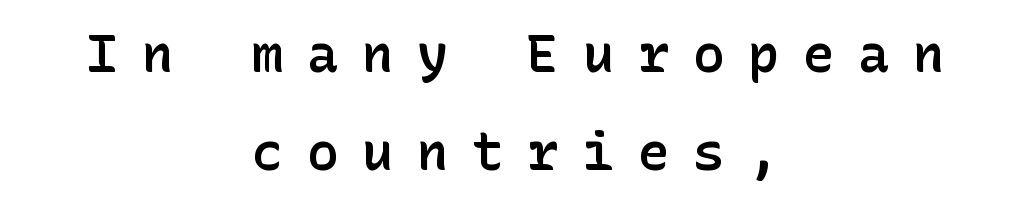
Q: Is the text bold? A: Semi-bold.
Q: Is the text italic (slanted)? A: No, it is upright.
Q: Is the typeface a serif or a sans-serif typeface? A: Sans-serif.
Q: Is the text underlined? A: No.
Q: How is the paragraph aligned? A: Centered.
Q: Is the spacing between letters normal or unusually wide? A: Unusually wide.
Q: Width (condensed, normal, or wide)? A: Normal.
Q: Stroke contrast? A: Low.
Q: x-height? A: Medium.
